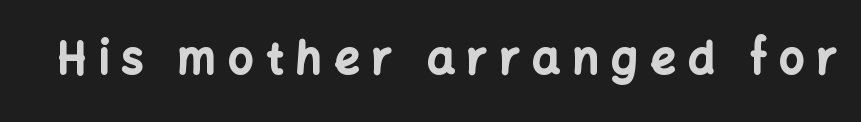
This is the regular roman posture of the typeface. The words here are not underlined. This sample has the flowing, uneven cadence of proportional lettering. Tracking value appears strongly positive — letters spread wide.
